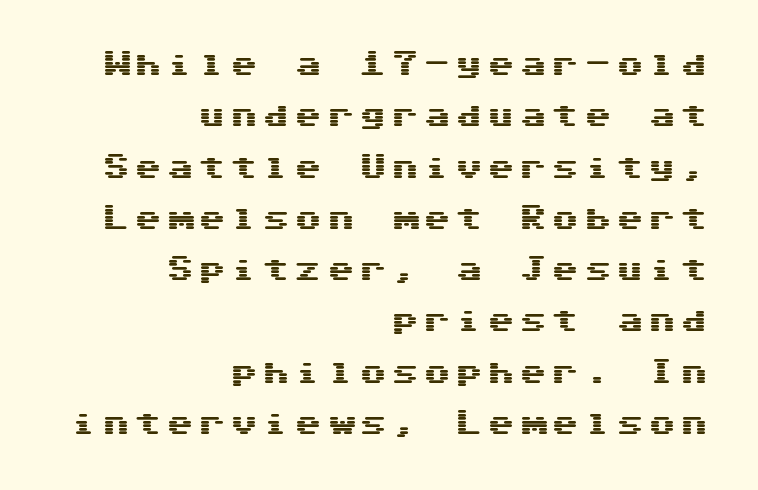
Lines of text with bare space underneath. Alignment: flush right. Style check: upright. Horizontal bands of white between lines are thick stripes.
